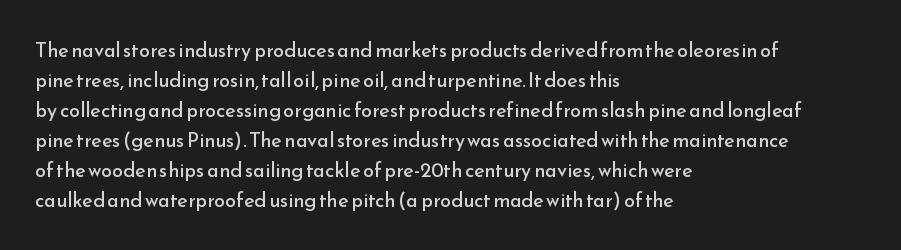
Q: Is the text bold? A: No.
Q: Is the text italic (slanted)? A: No, it is upright.
Q: Is the text underlined? A: No.
Q: How is the paragraph aligned? A: Left-aligned.
Q: Is the spacing between letters normal or unusually wide? A: Normal.
Q: Is the spacing between lines tight, normal or loose? A: Normal.
